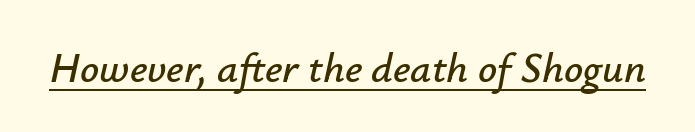
Q: Is the text italic (slanted)? A: Yes, it leans right by about 12 degrees.
Q: Is the text underlined? A: Yes.
Q: Is the spacing between letters normal or unusually wide? A: Normal.
Q: Width (condensed, normal, or wide)? A: Normal.
Q: Stroke contrast? A: Low.
Q: x-height? A: Small.
Q: Monospaced? A: No.
